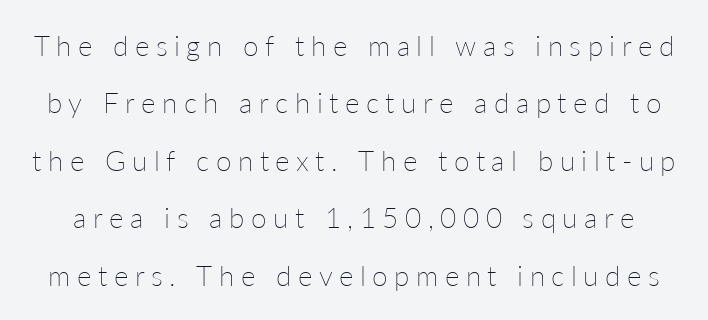
The image shows 28 px thin type, upright; set loose line spacing (2.05x), unusually wide letter spacing (+0.23 em), not underlined; low stroke contrast and a medium x-height.
